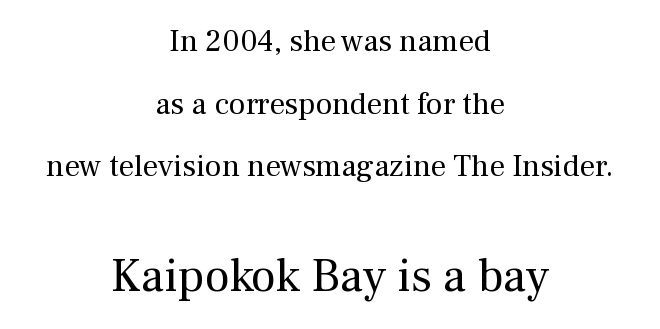
The image shows 47 px regular-weight serif type, upright; set centered, loose line spacing (2.02x), normal letter spacing, not underlined; the second (bottom) block is 1.52x larger; medium stroke contrast and a medium x-height.
